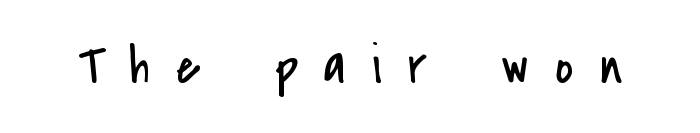
{"serif": "no", "italic": "no", "bold": "no", "weight": "regular", "width": "condensed", "stroke_contrast": "low", "x_height": "small", "monospaced": "no", "underline": "no", "letter_spacing": "wide", "letter_spacing_em": 0.48, "glyph_px": 55}
